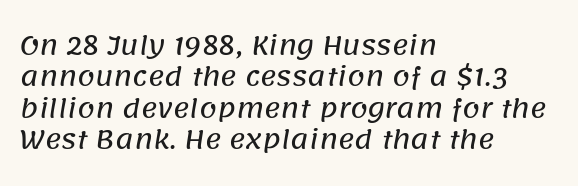
The image shows 25 px text type; set left-aligned, normal line spacing (1.26x), normal letter spacing, not underlined.
